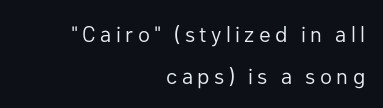
Line ends are locked; line starts wander. Words float on clear page, feet unadorned. The letterforms sit at book weight or below. The rendering inserts visible extra space after every character. Nope, not italic — everything's standing straight.
